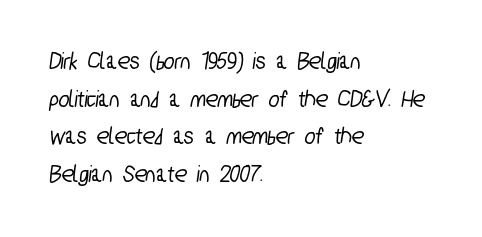
The zone under the glyphs is completely vacant. The letters sit at their default tracking, neither squeezed nor spread. Each line starts at the same left margin while the right side varies. A typesetter would call this leading conventional body-copy spacing.
